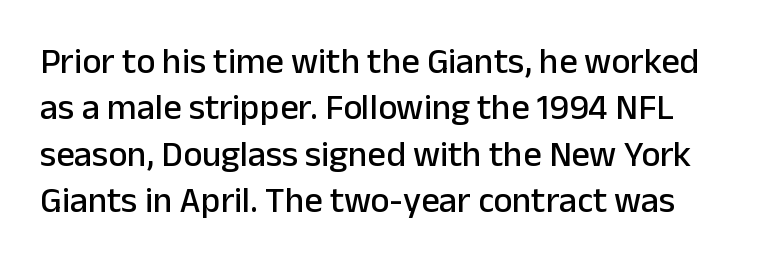
Has an underline been added? It has not. Does extra space separate the letters? No, they use regular spacing. Ascenders rise straight up at ninety degrees. Looks like regular typesetting: each glyph gets only the width it needs.
